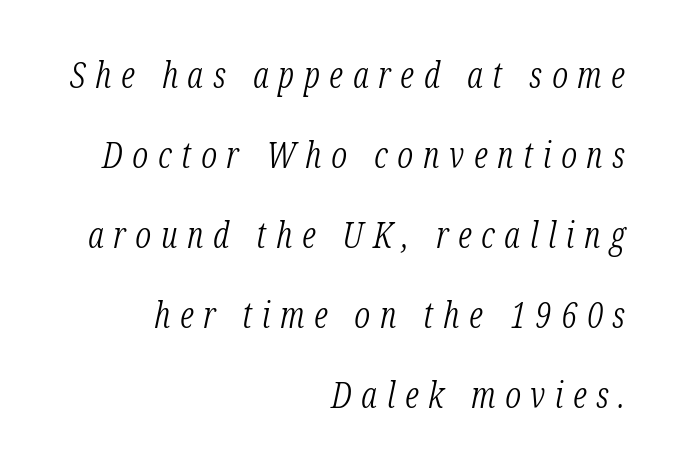
{"serif": "yes", "italic": "yes", "lean": "right", "slant_degrees": 12, "bold": "no", "weight": "light", "width": "condensed", "stroke_contrast": "low", "x_height": "medium", "monospaced": "no", "underline": "no", "align": "right", "line_spacing": "loose", "line_spacing_ratio": 2.22, "letter_spacing": "wide", "letter_spacing_em": 0.27, "glyph_px": 36}
